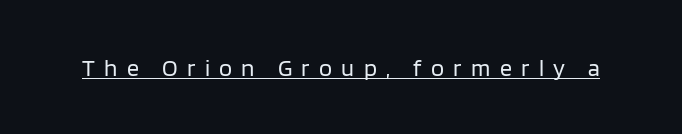
The image shows 24 px text type, upright; set unusually wide letter spacing (+0.39 em), underlined.
